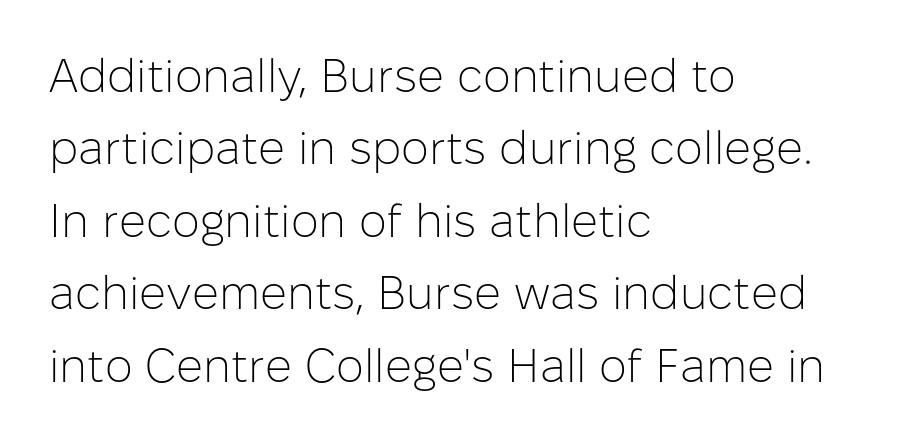
The image shows 47 px light sans-serif type, upright; set left-aligned, normal line spacing (1.54x), normal letter spacing, not underlined; low stroke contrast and a medium x-height.
